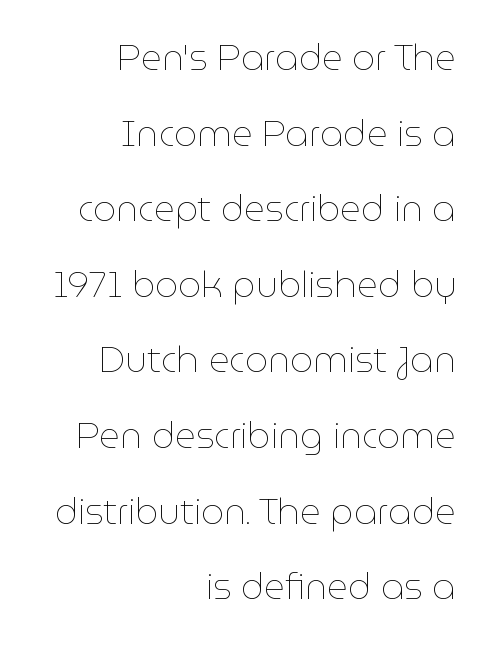
{"italic": "no", "bold": "no", "weight": "thin", "width": "normal", "stroke_contrast": "low", "x_height": "medium", "monospaced": "no", "underline": "no", "align": "right", "line_spacing": "loose", "line_spacing_ratio": 2.1, "letter_spacing": "normal", "letter_spacing_em": 0.0, "glyph_px": 36}
